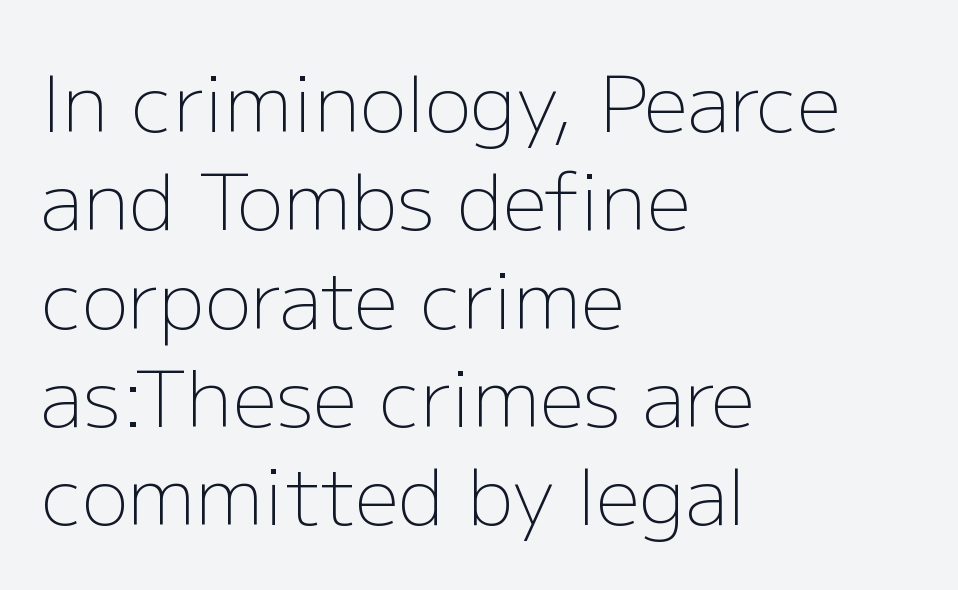
The image shows 78 px light sans-serif type, upright; set left-aligned, normal line spacing (1.26x), normal letter spacing, not underlined; low stroke contrast and a medium x-height.
